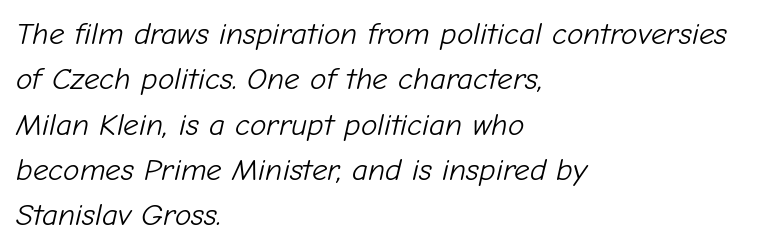
Q: Is the text bold? A: No.
Q: Is the text italic (slanted)? A: Yes, it leans right by about 12 degrees.
Q: Is the text underlined? A: No.
Q: How is the paragraph aligned? A: Left-aligned.
Q: Is the spacing between letters normal or unusually wide? A: Normal.
Q: Is the spacing between lines tight, normal or loose? A: Normal.
Q: Width (condensed, normal, or wide)? A: Normal.
Q: Stroke contrast? A: Low.
Q: x-height? A: Medium.
Q: Monospaced? A: No.
